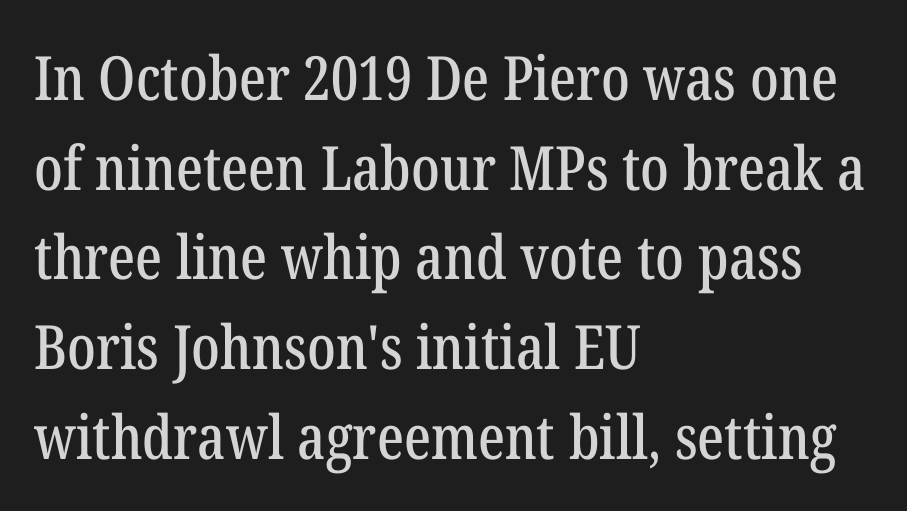
Q: Is the text italic (slanted)? A: No, it is upright.
Q: Is the typeface a serif or a sans-serif typeface? A: Serif.
Q: Is the text underlined? A: No.
Q: How is the paragraph aligned? A: Left-aligned.
Q: Is the spacing between letters normal or unusually wide? A: Normal.
Q: Is the spacing between lines tight, normal or loose? A: Normal.
Q: Width (condensed, normal, or wide)? A: Condensed.
Q: Stroke contrast? A: Low.
Q: x-height? A: Medium.
Q: Monospaced? A: No.
